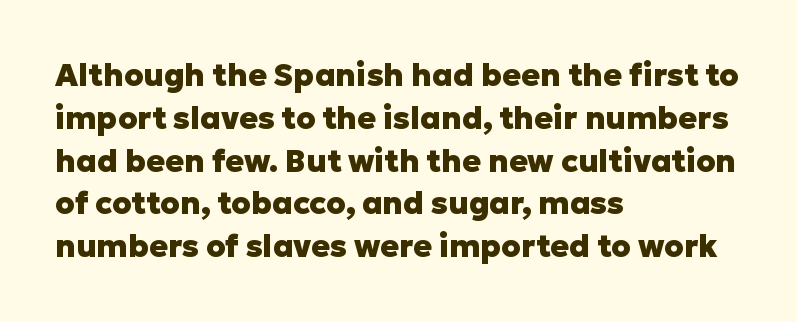
Q: Is the text bold? A: Yes.
Q: Is the text italic (slanted)? A: No, it is upright.
Q: Is the typeface a serif or a sans-serif typeface? A: Sans-serif.
Q: Is the text underlined? A: No.
Q: How is the paragraph aligned? A: Left-aligned.
Q: Is the spacing between letters normal or unusually wide? A: Normal.
Q: Is the spacing between lines tight, normal or loose? A: Normal.
Q: Width (condensed, normal, or wide)? A: Normal.
Q: Stroke contrast? A: Low.
Q: x-height? A: Medium.
Q: Monospaced? A: No.
